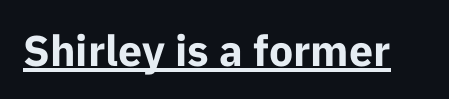
{"serif": "no", "italic": "no", "bold": "yes", "weight": "bold", "width": "normal", "stroke_contrast": "low", "x_height": "medium", "monospaced": "no", "underline": "yes", "letter_spacing": "normal", "letter_spacing_em": 0.0, "glyph_px": 43}
